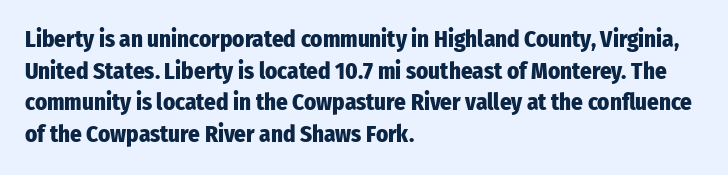
The image shows 23 px bold type, upright; set left-aligned, normal line spacing (1.38x), normal letter spacing, not underlined.
